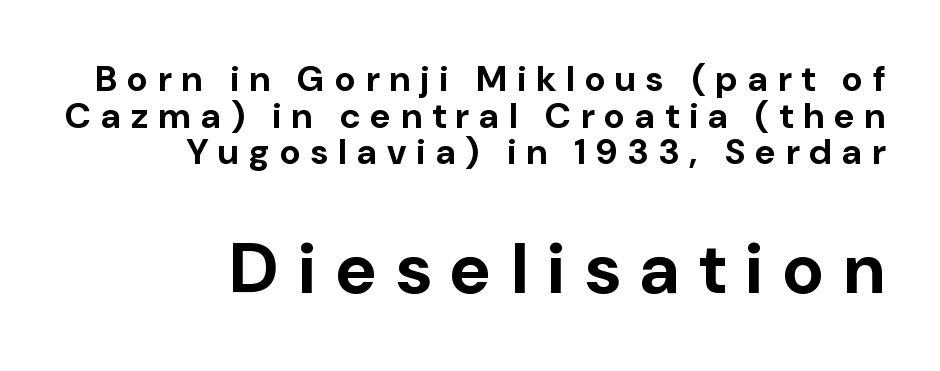
Q: Is the text bold? A: Yes.
Q: Is the text italic (slanted)? A: No, it is upright.
Q: Is the typeface a serif or a sans-serif typeface? A: Sans-serif.
Q: Is the text underlined? A: No.
Q: How is the paragraph aligned? A: Right-aligned.
Q: Is the spacing between letters normal or unusually wide? A: Unusually wide.
Q: Is the spacing between lines tight, normal or loose? A: Tight.
Q: Which block of text is set in a larger size, the first (top) or the second (bottom)? A: The second (bottom) one.
Q: Width (condensed, normal, or wide)? A: Normal.
Q: Stroke contrast? A: Low.
Q: x-height? A: Medium.
Q: Monospaced? A: No.
